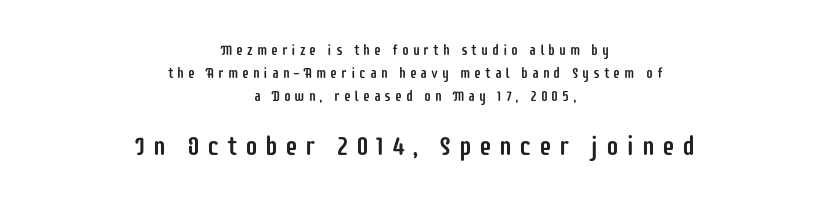
Q: Is the text italic (slanted)? A: No, it is upright.
Q: Is the text underlined? A: No.
Q: How is the paragraph aligned? A: Centered.
Q: Is the spacing between letters normal or unusually wide? A: Unusually wide.
Q: Is the spacing between lines tight, normal or loose? A: Normal.
Q: Which block of text is set in a larger size, the first (top) or the second (bottom)? A: The second (bottom) one.
